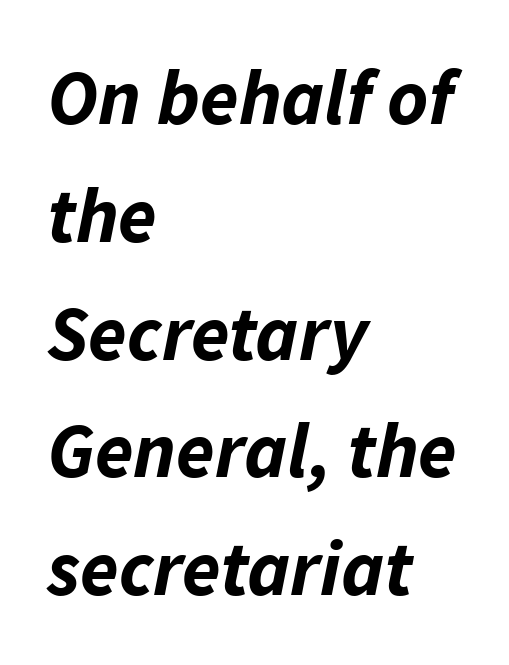
{"italic": "yes", "lean": "right", "slant_degrees": 11, "bold": "yes", "weight": "bold", "width": "normal", "stroke_contrast": "low", "x_height": "medium", "monospaced": "no", "underline": "no", "align": "left", "line_spacing": "normal", "line_spacing_ratio": 1.51, "letter_spacing": "normal", "letter_spacing_em": 0.0, "glyph_px": 78}
